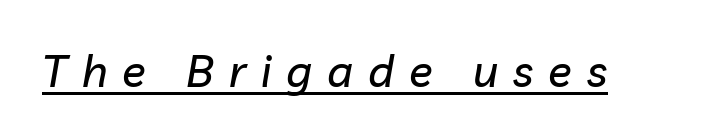
The face used here is proportionally spaced, like ordinary book or web type. The typesetter has applied underlining to the passage shown. The line texture is sparse and dotted thanks to wide tracking. In terms of posture, this sample is oblique.
